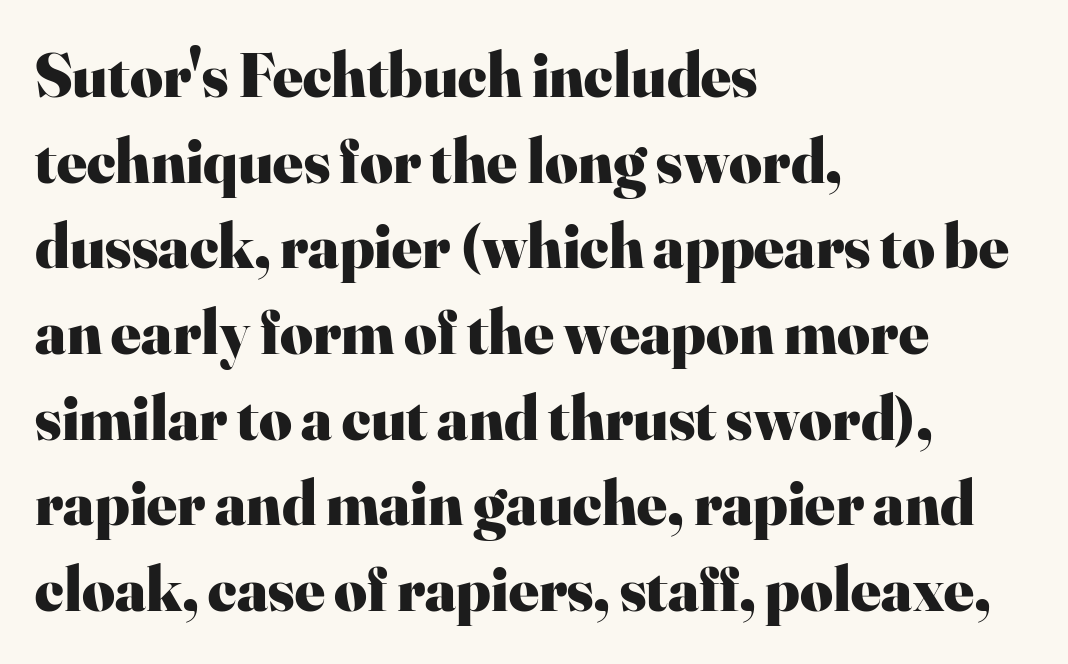
The image shows 63 px heavy serif type, upright; set left-aligned, normal line spacing (1.36x), normal letter spacing, not underlined; high stroke contrast and a small x-height.
